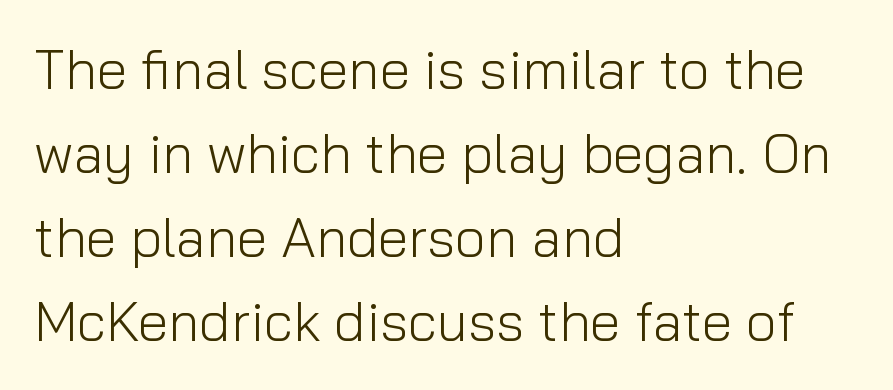
If you drew a ruler down the left edge, every line would touch it. The letters carry no serifs — their stems end cleanly without finishing strokes. Each row of text sits above clean, open space. Stems and bowls with no extra thickness — not bold. You could not count columns in this text — the font is proportionally spaced. Evenly set lines give the paragraph a standard silhouette.
